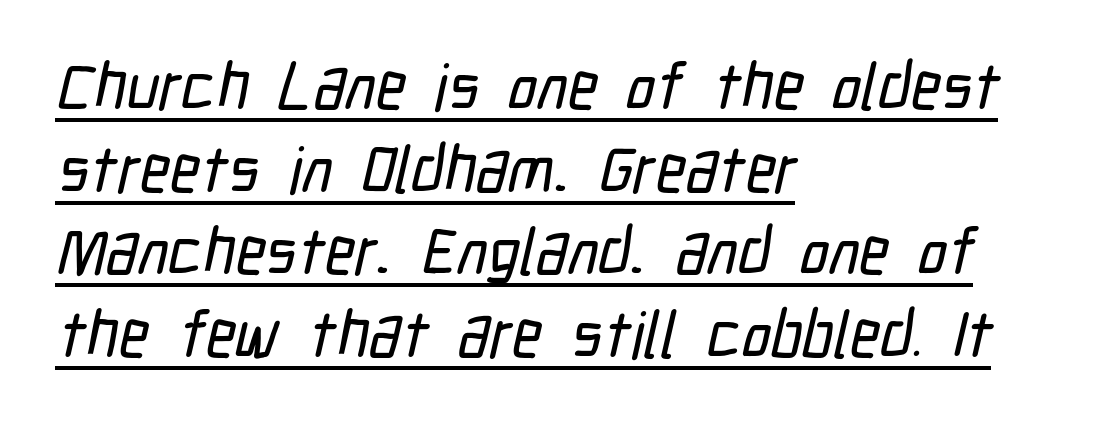
{"serif": "no", "width": "condensed", "stroke_contrast": "low", "x_height": "medium", "monospaced": "no", "underline": "yes", "align": "left", "line_spacing": "normal", "line_spacing_ratio": 1.27, "letter_spacing": "normal", "letter_spacing_em": 0.0, "glyph_px": 65}
